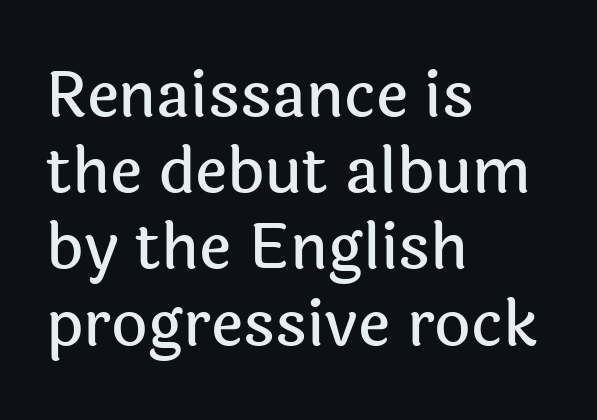
Q: Is the text italic (slanted)? A: No, it is upright.
Q: Is the typeface a serif or a sans-serif typeface? A: Sans-serif.
Q: Is the text underlined? A: No.
Q: How is the paragraph aligned? A: Left-aligned.
Q: Is the spacing between letters normal or unusually wide? A: Normal.
Q: Width (condensed, normal, or wide)? A: Normal.
Q: x-height? A: Medium.
Q: Monospaced? A: No.
